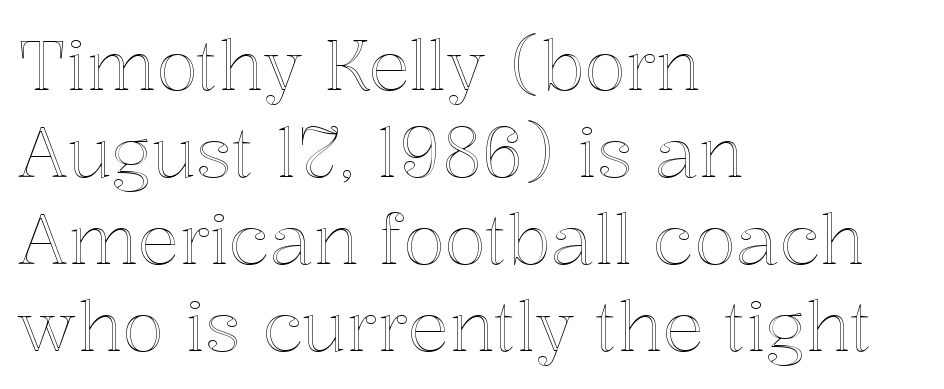
{"italic": "no", "width": "normal", "x_height": "medium", "monospaced": "no", "underline": "no", "align": "left", "line_spacing": "normal", "line_spacing_ratio": 1.26, "letter_spacing": "normal", "letter_spacing_em": 0.0, "glyph_px": 69}
